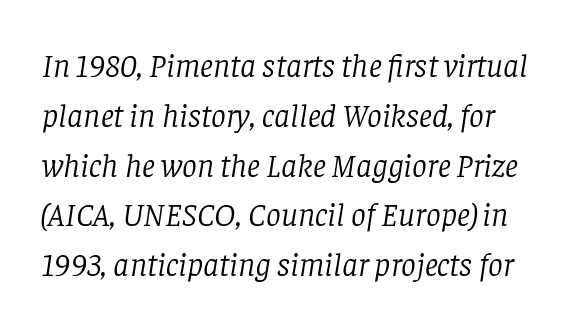
The image shows 33 px light serif type, italic (leaning right); set normal line spacing (1.51x), normal letter spacing, not underlined; low stroke contrast and a large x-height.
